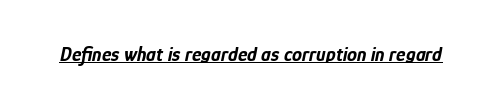
Emphasis is given by a line drawn under the lettering. The typography opts for an oblique posture over an upright one. Weight: bold. No extra tracking has been applied to these lines.
